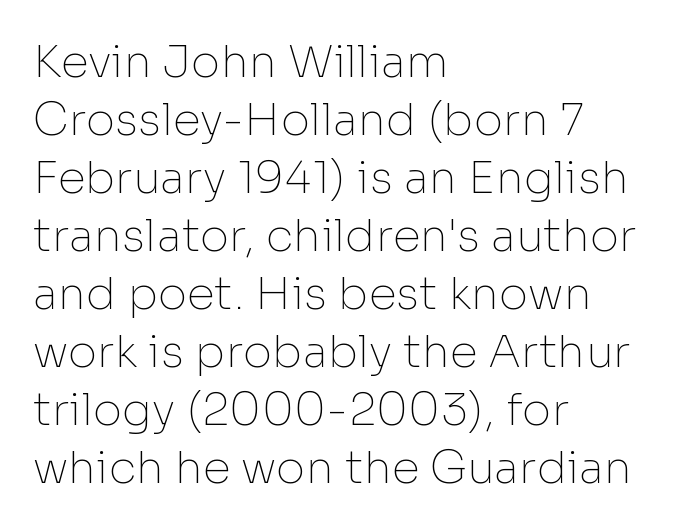
Q: Is the text bold? A: No.
Q: Is the text italic (slanted)? A: No, it is upright.
Q: Is the typeface a serif or a sans-serif typeface? A: Sans-serif.
Q: Is the text underlined? A: No.
Q: How is the paragraph aligned? A: Left-aligned.
Q: Is the spacing between letters normal or unusually wide? A: Normal.
Q: Is the spacing between lines tight, normal or loose? A: Normal.
Q: Width (condensed, normal, or wide)? A: Normal.
Q: Stroke contrast? A: Low.
Q: x-height? A: Medium.
Q: Monospaced? A: No.
